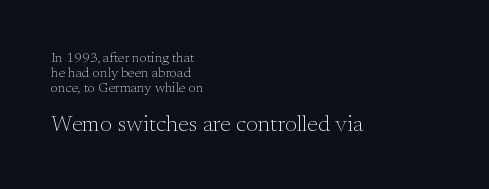
The line-height multiplier appears low, near solid setting. The zone under the glyphs is completely vacant. The axis of the letterforms is exactly vertical. Counters stay open thanks to moderate or lighter strokes. Caption: multi-line text, flush left, ragged right.
